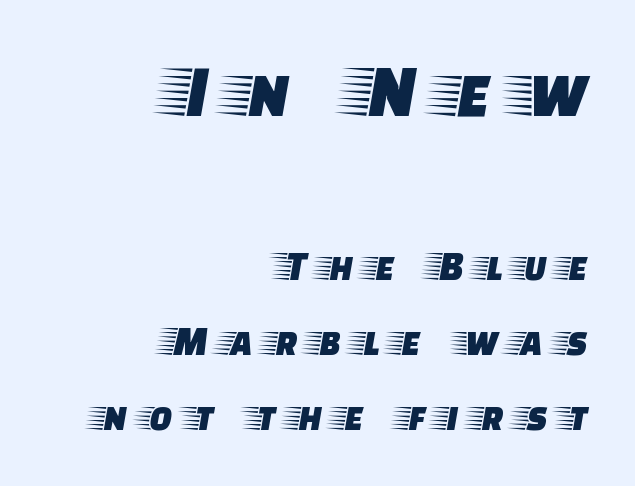
Block one is the big one; block two sits smaller underneath. Does the copy run flush right? Yes — the right margin is perfectly even. This is serif lettering, the kind often seen in printed books. Think of a printed novel: that variable character pitch is what you see here. Words float on clear page, feet unadorned.
